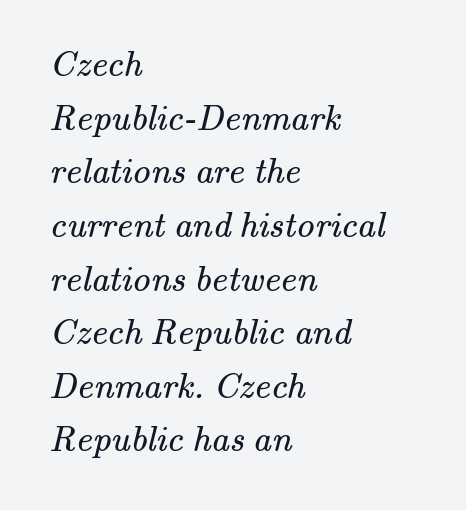
The image shows 36 px regular-weight serif type; set left-aligned, normal line spacing (1.49x), normal letter spacing, not underlined; medium stroke contrast and a small x-height.
